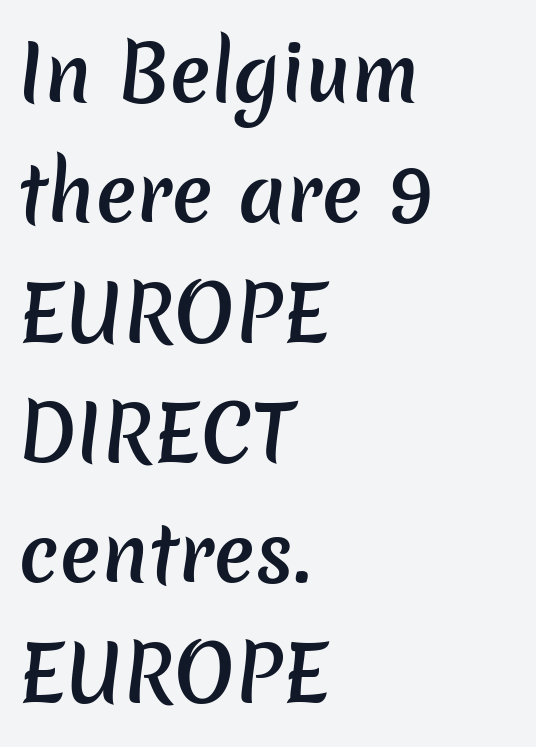
Does the type have serifs? No, each stem ends abruptly. Looks like regular typesetting: each glyph gets only the width it needs. The characters look somewhat weighty, a semibold short of true bold. Casual observation: everything's shoved over to the left.
